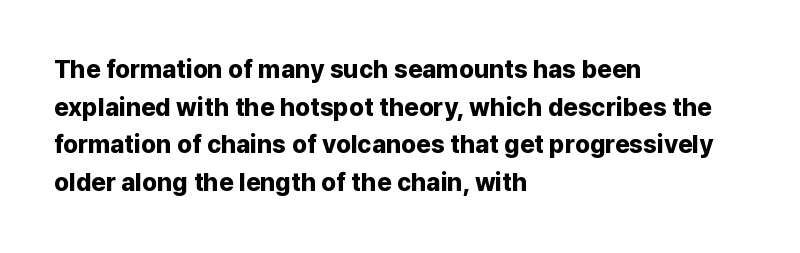
{"italic": "no", "bold": "yes", "underline": "no", "align": "left", "line_spacing": "normal", "line_spacing_ratio": 1.51, "letter_spacing": "normal", "letter_spacing_em": 0.0, "glyph_px": 25}
